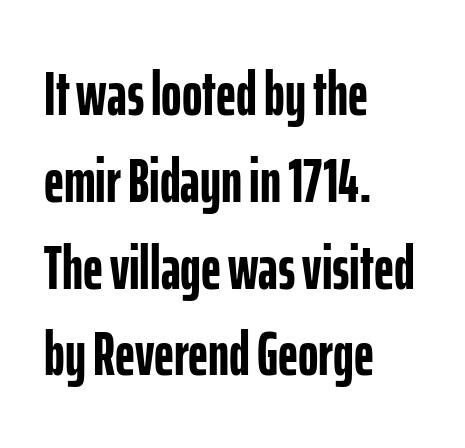
The image shows 62 px semibold, condensed sans-serif type, upright; set left-aligned, normal line spacing (1.4x), normal letter spacing, not underlined; low stroke contrast and a medium x-height.
